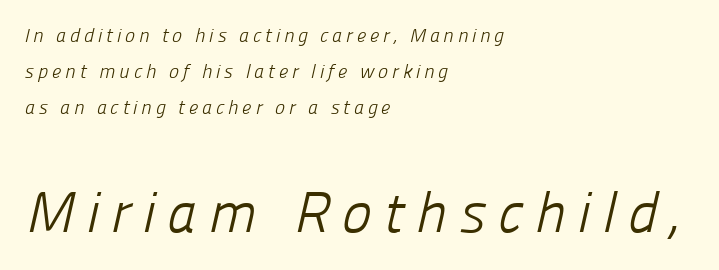
The image shows 57 px light sans-serif type; set left-aligned, loose line spacing (1.9x), unusually wide letter spacing (+0.2 em), not underlined; the second (bottom) block is 3.0x larger; low stroke contrast and a medium x-height.
